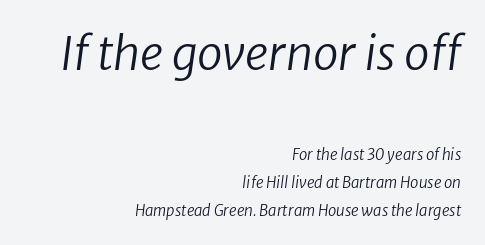
Q: Is the text bold? A: No.
Q: Is the typeface a serif or a sans-serif typeface? A: Sans-serif.
Q: Is the text underlined? A: No.
Q: How is the paragraph aligned? A: Right-aligned.
Q: Is the spacing between letters normal or unusually wide? A: Normal.
Q: Which block of text is set in a larger size, the first (top) or the second (bottom)? A: The first (top) one.
Q: Width (condensed, normal, or wide)? A: Normal.
Q: Stroke contrast? A: Low.
Q: x-height? A: Medium.
Q: Monospaced? A: No.
